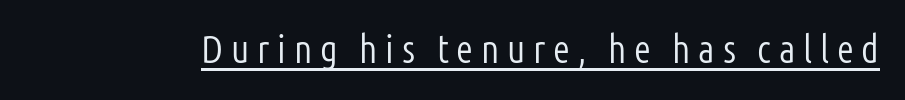
This sample has the flowing, uneven cadence of proportional lettering. Is there an underline? Yes — a line sits under the letters. Each word looks stretched out because of the extra space between its letters. Is the type heavy? It reads as light-to-regular instead. The letters stand straight up with perfectly vertical stems. Regarding serifs, this sample does without them.
